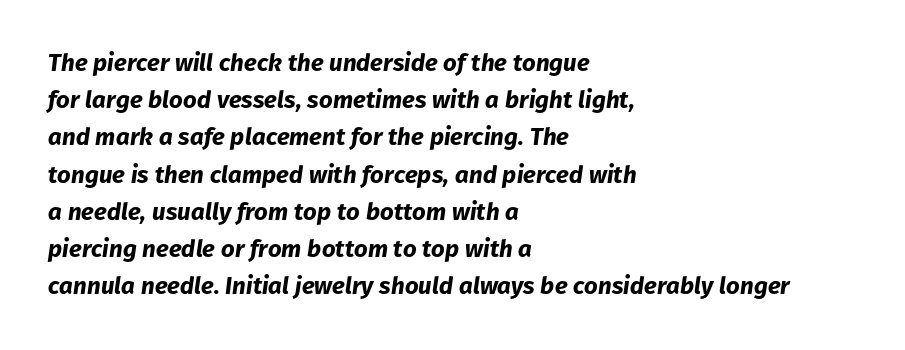
Q: Is the text bold? A: Yes.
Q: Is the text italic (slanted)? A: Yes, it leans right by about 8 degrees.
Q: Is the text underlined? A: No.
Q: How is the paragraph aligned? A: Left-aligned.
Q: Is the spacing between letters normal or unusually wide? A: Normal.
Q: Is the spacing between lines tight, normal or loose? A: Normal.
